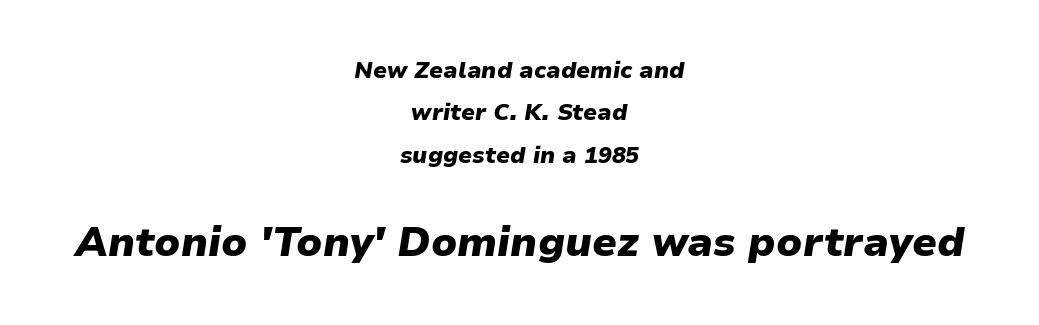
No extra tracking has been applied to these lines. What weight is shown? A full bold with thick strokes. Note: smaller setting up top, larger setting below. Anything drawn beneath the words? Only blank space. The rendering positions every line midway between the sides. Quick note: italic.
